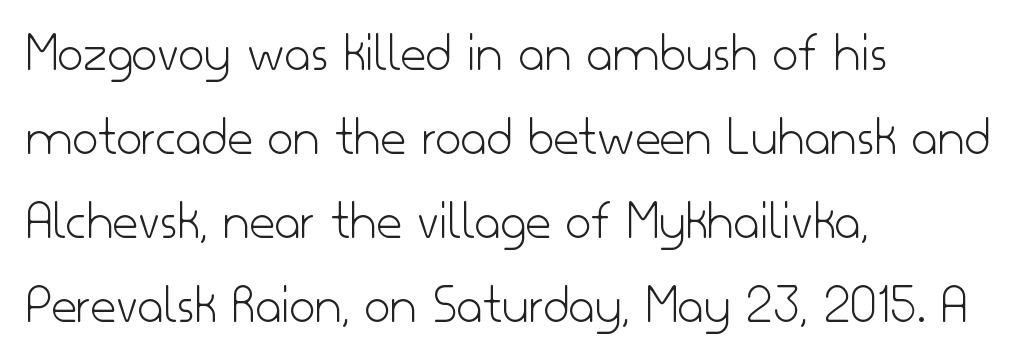
The foot of each line stays bare and open. Rows of type keep a routine distance in the vertical direction. No extra tracking has been applied to these lines. Check where the strokes stop: nothing finishes them off — pure sans.
